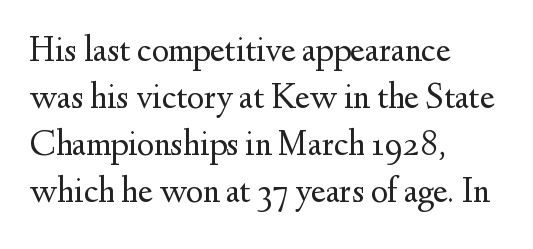
{"serif": "yes", "italic": "no", "bold": "no", "weight": "regular", "width": "normal", "stroke_contrast": "medium", "x_height": "small", "monospaced": "no", "underline": "no", "align": "left", "line_spacing": "normal", "line_spacing_ratio": 1.31, "letter_spacing": "normal", "letter_spacing_em": 0.0, "glyph_px": 36}
